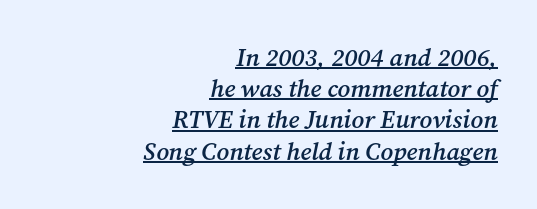
Q: Is the text bold? A: Semi-bold.
Q: Is the text italic (slanted)? A: Yes, it leans right by about 12 degrees.
Q: Is the text underlined? A: Yes.
Q: How is the paragraph aligned? A: Right-aligned.
Q: Is the spacing between letters normal or unusually wide? A: Normal.
Q: Is the spacing between lines tight, normal or loose? A: Normal.
